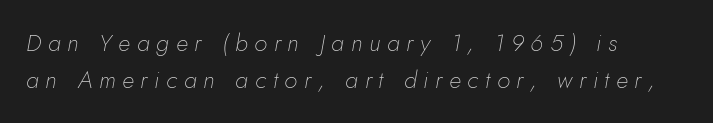
The image shows 24 px text type, italic (leaning right); set left-aligned, normal line spacing (1.53x), unusually wide letter spacing (+0.28 em), not underlined.
